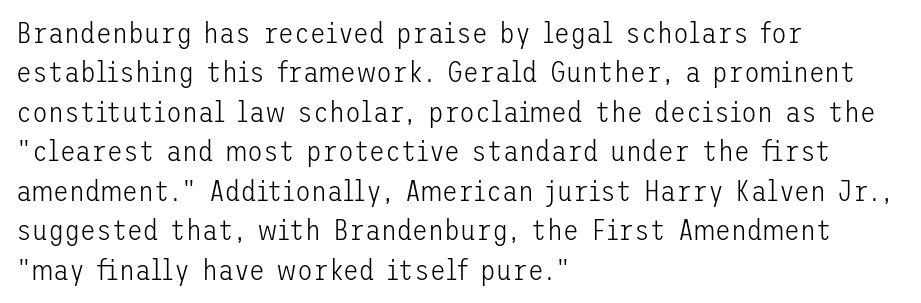
The image shows 29 px light sans-serif type, upright; set left-aligned, normal line spacing (1.36x), normal letter spacing, not underlined; low stroke contrast and a medium x-height.
